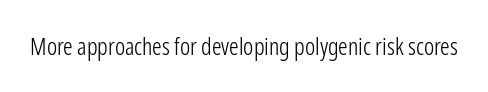
Only glyphs here, with clear space below each row. Notice how the stems are strictly vertical — no italics here. Between one letter and the next there's only the usual sliver of space. Is this a heavy cut? Hardly; it is regular or lighter.
